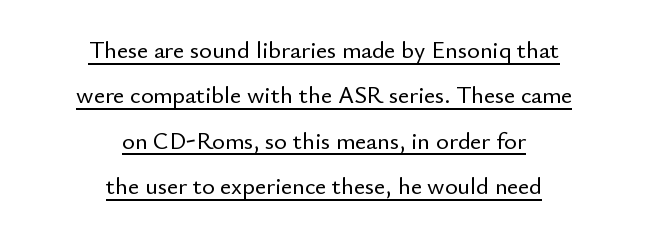
Q: Is the text italic (slanted)? A: No, it is upright.
Q: Is the text underlined? A: Yes.
Q: How is the paragraph aligned? A: Centered.
Q: Is the spacing between letters normal or unusually wide? A: Normal.
